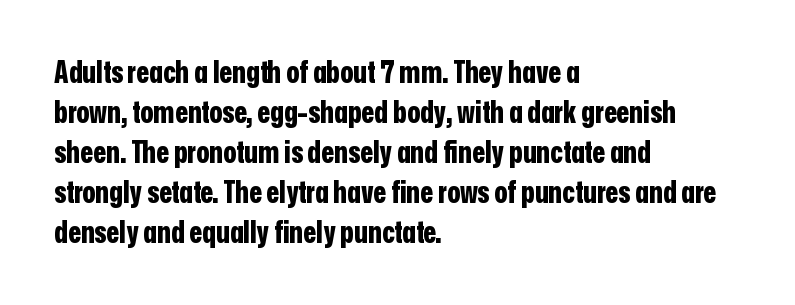
The image shows 30 px bold, condensed sans-serif type, upright; set left-aligned, normal line spacing (1.33x), normal letter spacing, not underlined; low stroke contrast and a medium x-height.
